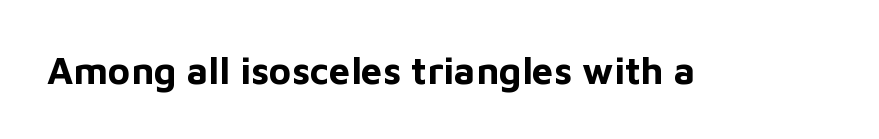
{"serif": "no", "italic": "no", "bold": "yes", "weight": "bold", "width": "normal", "stroke_contrast": "low", "x_height": "medium", "monospaced": "no", "underline": "no", "letter_spacing": "normal", "letter_spacing_em": 0.0, "glyph_px": 38}
